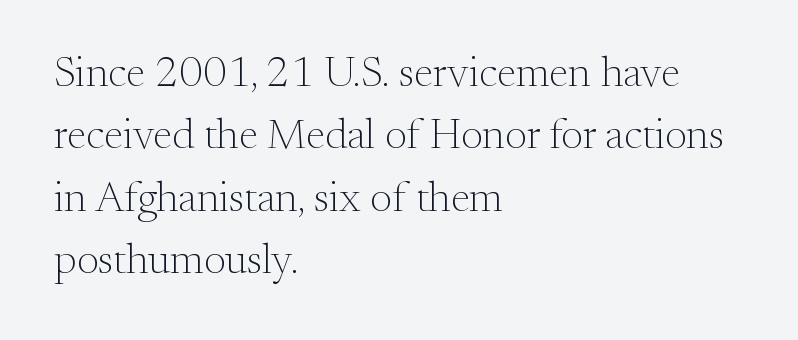
The image shows 43 px light serif type, upright; set left-aligned, normal line spacing (1.45x), normal letter spacing, not underlined; medium stroke contrast and a small x-height.
